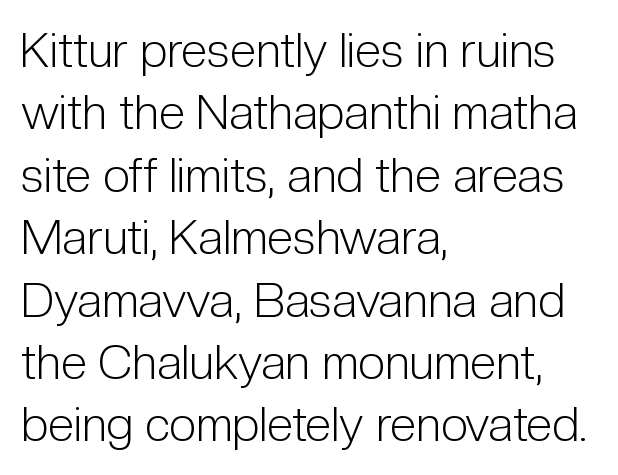
Q: Is the text bold? A: No.
Q: Is the text italic (slanted)? A: No, it is upright.
Q: Is the typeface a serif or a sans-serif typeface? A: Sans-serif.
Q: Is the text underlined? A: No.
Q: How is the paragraph aligned? A: Left-aligned.
Q: Is the spacing between letters normal or unusually wide? A: Normal.
Q: Is the spacing between lines tight, normal or loose? A: Normal.
Q: Width (condensed, normal, or wide)? A: Condensed.
Q: Stroke contrast? A: Low.
Q: x-height? A: Medium.
Q: Monospaced? A: No.
